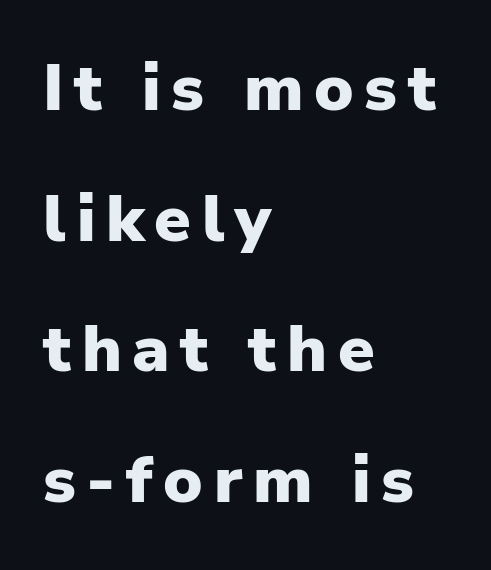
The image shows 66 px heavy sans-serif type, upright; set left-aligned, loose line spacing (1.98x), not underlined; low stroke contrast and a medium x-height.
